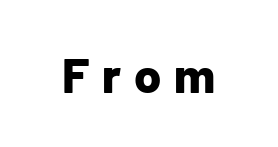
Q: Is the text bold? A: Yes.
Q: Is the text italic (slanted)? A: No, it is upright.
Q: Is the typeface a serif or a sans-serif typeface? A: Sans-serif.
Q: Is the text underlined? A: No.
Q: Is the spacing between letters normal or unusually wide? A: Unusually wide.
Q: Width (condensed, normal, or wide)? A: Normal.
Q: Stroke contrast? A: Low.
Q: x-height? A: Medium.
Q: Monospaced? A: No.
